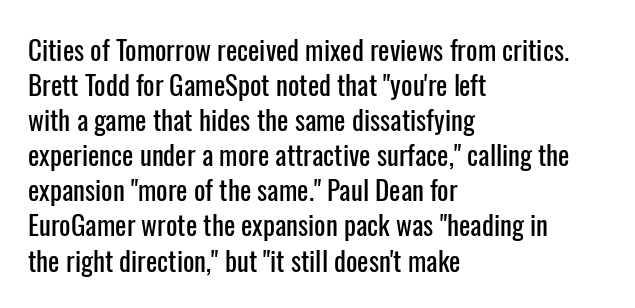
Q: Is the text italic (slanted)? A: No, it is upright.
Q: Is the text underlined? A: No.
Q: How is the paragraph aligned? A: Left-aligned.
Q: Is the spacing between letters normal or unusually wide? A: Normal.
Q: Is the spacing between lines tight, normal or loose? A: Normal.
